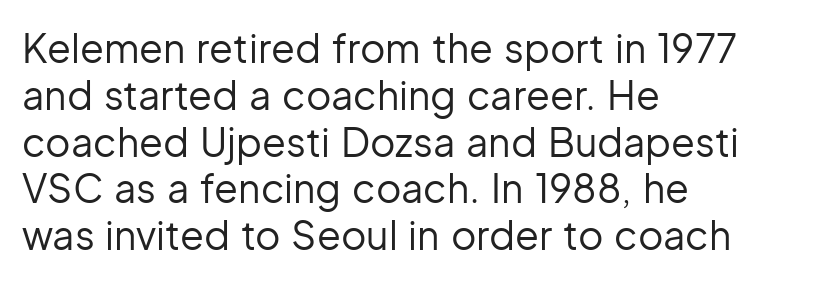
The ragged edge is on the right, which tells us the setting is flush left. Clear beneath every line of the passage. The letters advance in unequal steps, a hallmark of proportional type. Short note: letters normally spaced.
